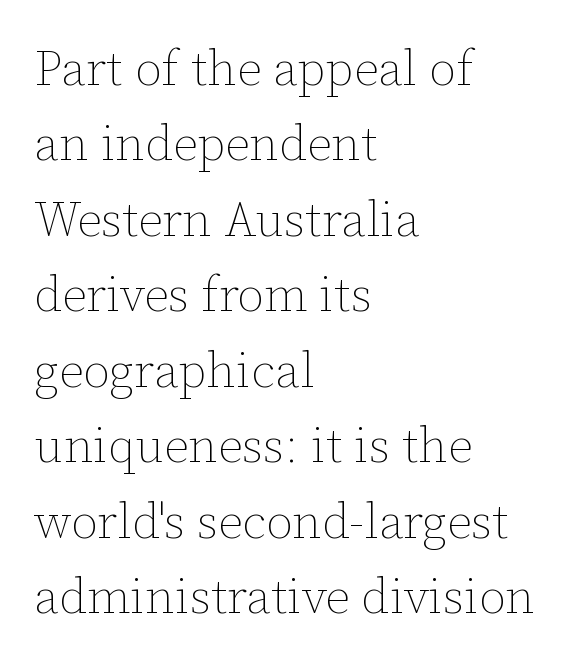
{"italic": "no", "bold": "no", "weight": "thin", "width": "normal", "stroke_contrast": "low", "x_height": "medium", "monospaced": "no", "underline": "no", "align": "left", "line_spacing": "normal", "line_spacing_ratio": 1.54, "letter_spacing": "normal", "letter_spacing_em": 0.0, "glyph_px": 49}
